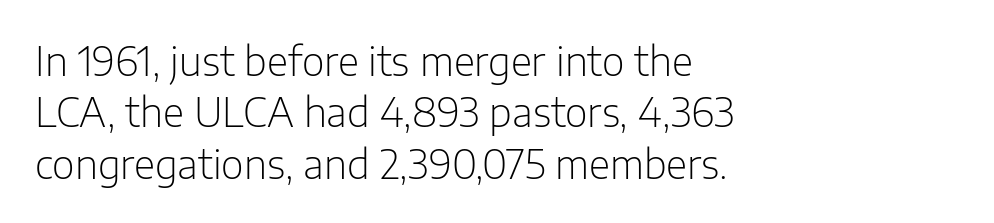
Weight: not bold — regular or lighter. Clear beneath every line of the passage. Regular leading. Layout note: lines flush left.
